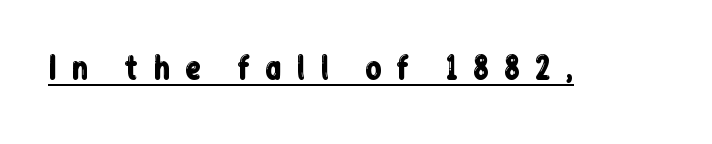
Q: Is the text italic (slanted)? A: No, it is upright.
Q: Is the typeface a serif or a sans-serif typeface? A: Sans-serif.
Q: Is the text underlined? A: Yes.
Q: Is the spacing between letters normal or unusually wide? A: Unusually wide.
Q: Width (condensed, normal, or wide)? A: Condensed.
Q: Stroke contrast? A: Low.
Q: x-height? A: Medium.
Q: Monospaced? A: No.
